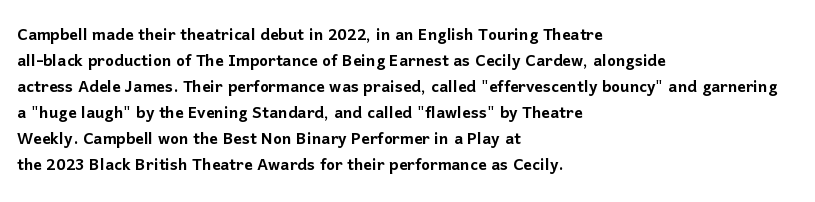
The typesetter chose a ragged-right arrangement here. The type sits square on the baseline with zero lean. There is no visible air inserted between adjacent glyphs. Has an underline been added? It has not.
